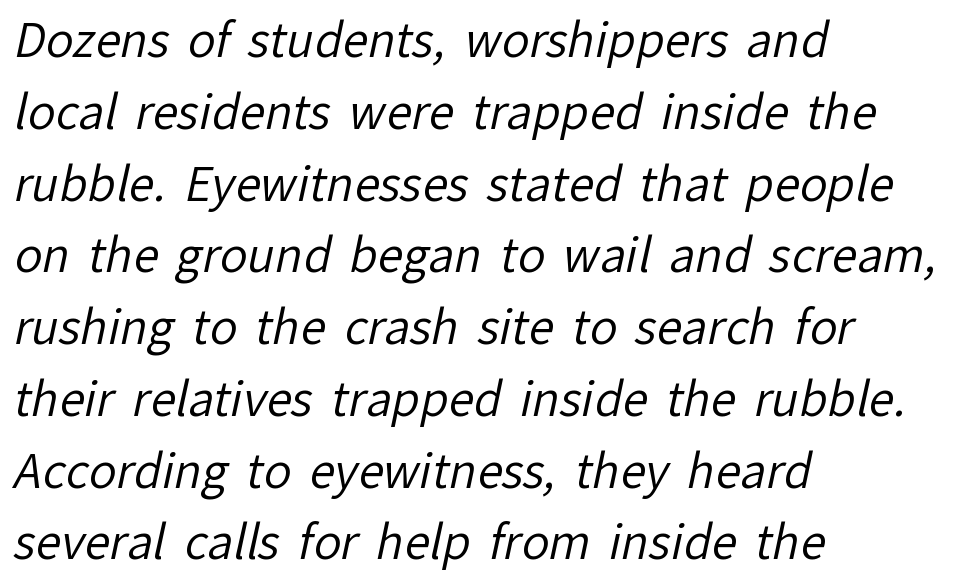
{"serif": "no", "bold": "no", "weight": "regular", "width": "normal", "stroke_contrast": "low", "x_height": "medium", "monospaced": "no", "underline": "no", "align": "left", "line_spacing": "normal", "line_spacing_ratio": 1.56, "letter_spacing": "normal", "letter_spacing_em": 0.0, "glyph_px": 46}
